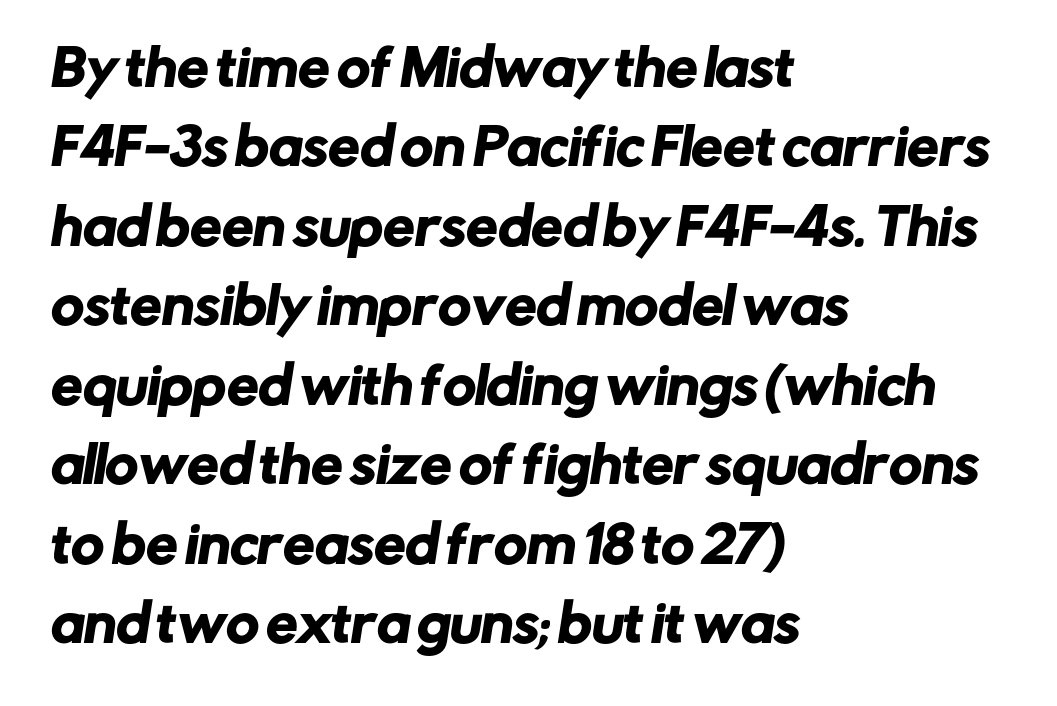
The image shows 50 px sans-serif type; set left-aligned, normal line spacing (1.59x), normal letter spacing, not underlined; low stroke contrast and a medium x-height.
